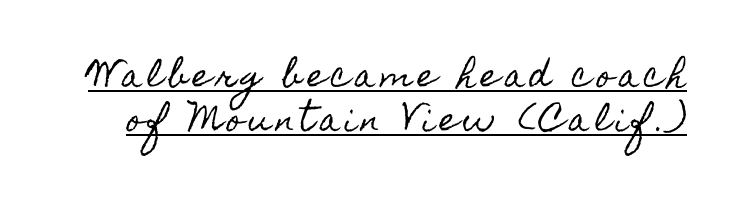
Character widths vary here, with narrow letters taking less room than wide ones. Each new line begins a customary step beneath the previous one. Looks like someone drew a line under every word here.
